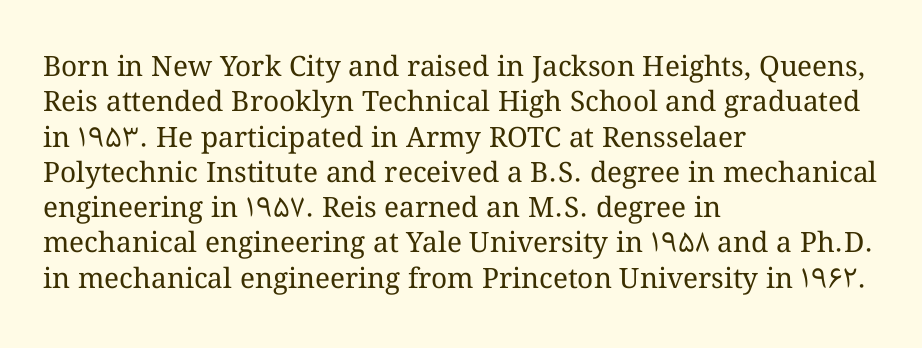
The image shows 28 px regular-weight type, upright; set left-aligned, normal line spacing (1.26x), normal letter spacing, not underlined; medium stroke contrast and a medium x-height.
